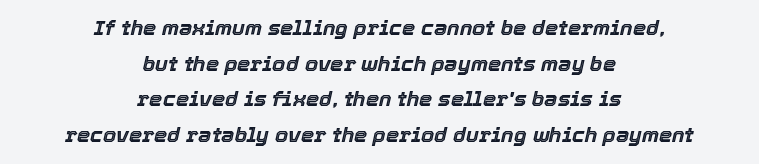
Does the leading feel generous? No, just average. The passage shown has conventional tracking throughout. The rendering applies a slant to the glyphs. Alignment: centered.
